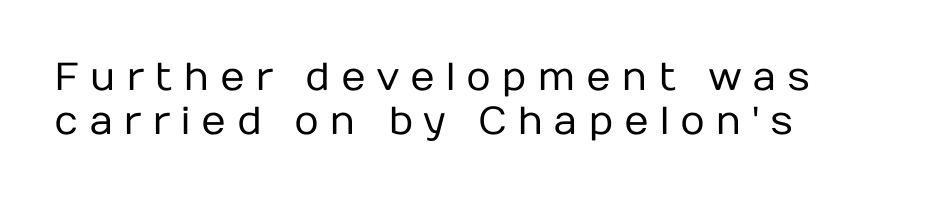
The image shows 39 px regular-weight sans-serif type, upright; set left-aligned, tight line spacing (1.13x), unusually wide letter spacing (+0.26 em), not underlined; low stroke contrast and a medium x-height.
